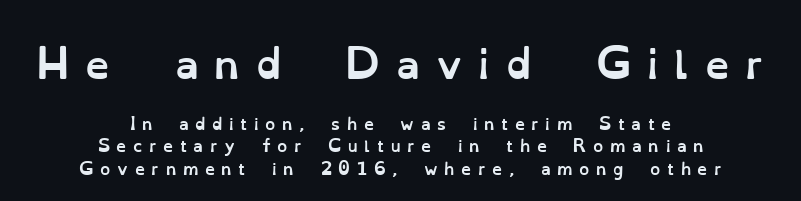
Q: Is the text bold? A: Yes.
Q: Is the text italic (slanted)? A: No, it is upright.
Q: Is the text underlined? A: No.
Q: How is the paragraph aligned? A: Centered.
Q: Is the spacing between letters normal or unusually wide? A: Unusually wide.
Q: Is the spacing between lines tight, normal or loose? A: Normal.
Q: Which block of text is set in a larger size, the first (top) or the second (bottom)? A: The first (top) one.
Q: Width (condensed, normal, or wide)? A: Normal.
Q: Stroke contrast? A: Low.
Q: x-height? A: Small.
Q: Monospaced? A: No.
